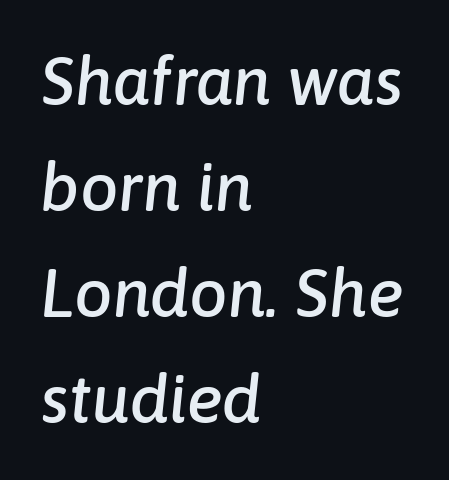
{"italic": "yes", "lean": "right", "slant_degrees": 6, "width": "normal", "stroke_contrast": "low", "x_height": "medium", "monospaced": "no", "underline": "no", "align": "left", "line_spacing": "normal", "line_spacing_ratio": 1.56, "letter_spacing": "normal", "letter_spacing_em": 0.0, "glyph_px": 68}
